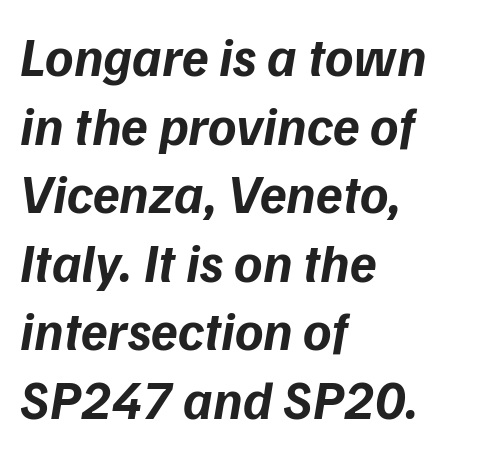
The image shows 54 px bold type, italic (leaning right); set left-aligned, normal line spacing (1.27x), normal letter spacing, not underlined; low stroke contrast and a medium x-height.
